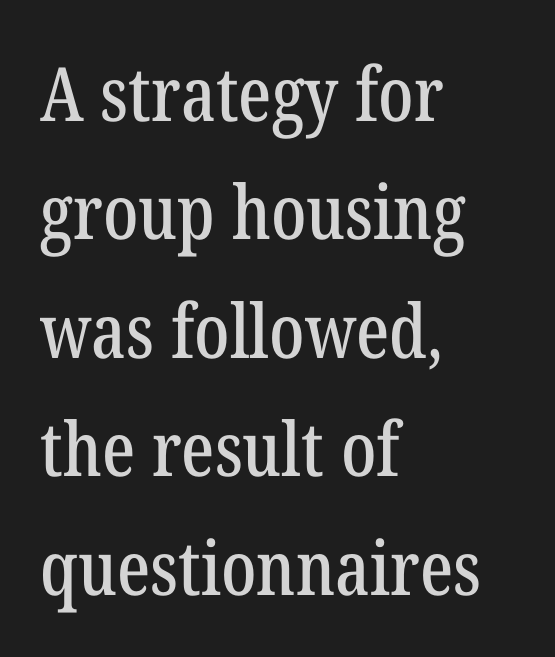
The image shows 75 px condensed serif type, upright; set left-aligned, normal line spacing (1.58x), normal letter spacing, not underlined; low stroke contrast and a medium x-height.
